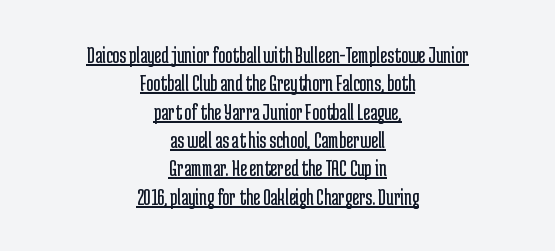
The image shows 24 px text type, upright; set centered, line spacing 1.18x, normal letter spacing, underlined.
